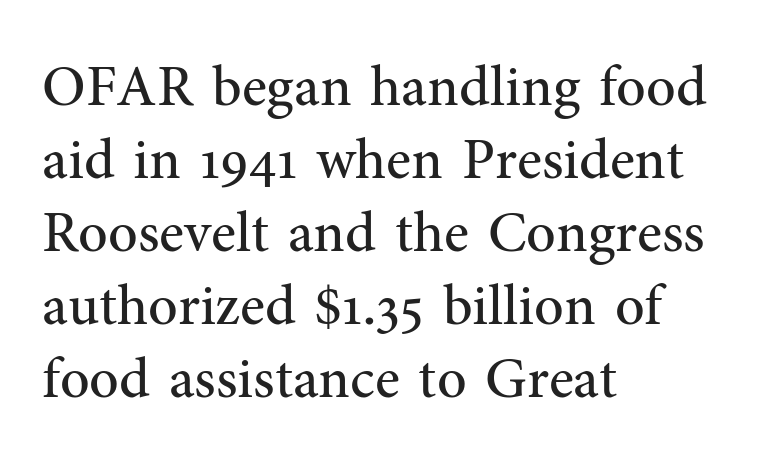
The image shows 58 px regular-weight serif type, upright; set left-aligned, normal line spacing (1.26x), normal letter spacing, not underlined; medium stroke contrast and a medium x-height.
